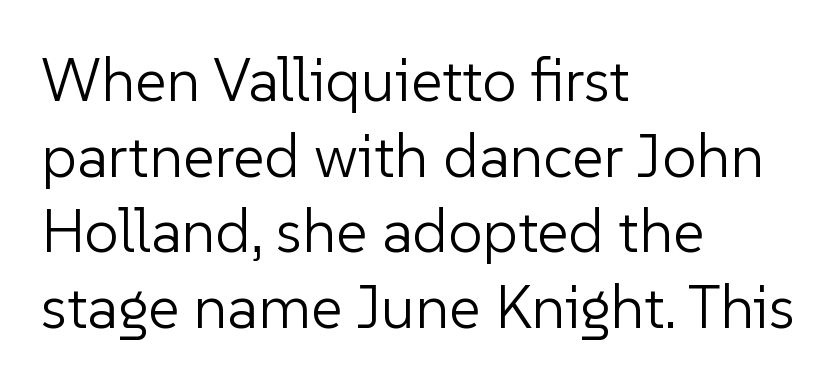
The typeface has the unassuming heft of standard copy or less. This rendering leaves character spacing at its baseline value. These lines stack with their left ends in a neat column. Serifs: no, the terminals of the letterforms are clean. A bare baseline throughout the passage. Is there any slant? The stems are plumb.
